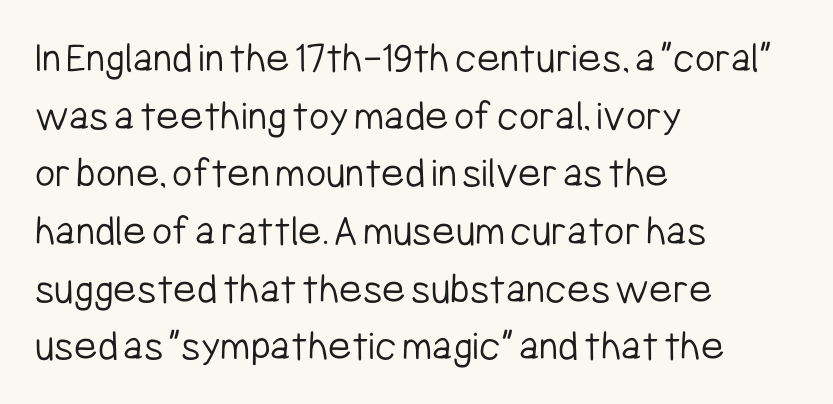
Ordinary non-slanted type is in use. Varying glyph widths throughout — classic text-font behaviour. Each row of text sits above clean, open space. This sample is left-justified, so line endings fall wherever the words run out.
